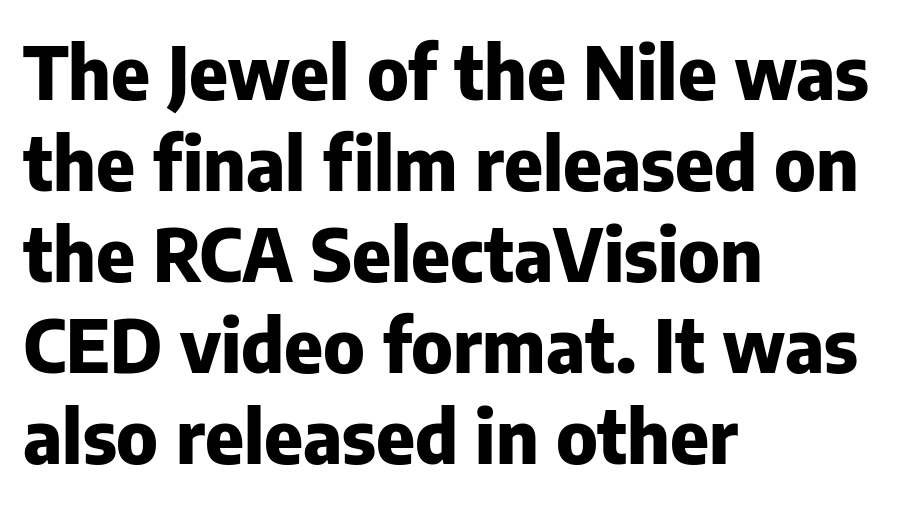
{"serif": "no", "italic": "no", "bold": "yes", "weight": "heavy", "width": "normal", "stroke_contrast": "low", "x_height": "medium", "monospaced": "no", "underline": "no", "align": "left", "line_spacing_ratio": 1.23, "letter_spacing": "normal", "letter_spacing_em": 0.0, "glyph_px": 74}
